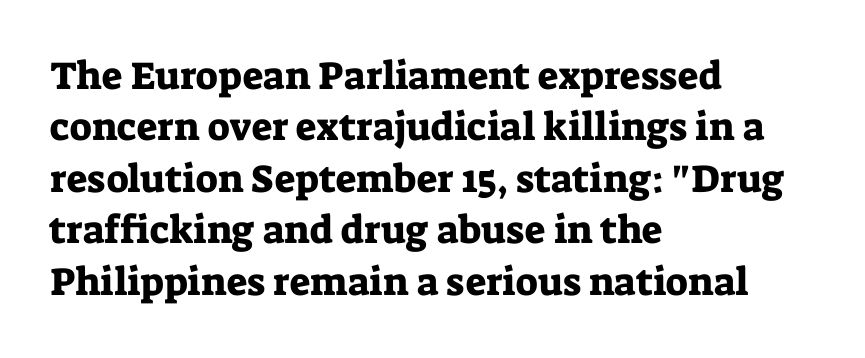
{"serif": "yes", "italic": "no", "width": "normal", "stroke_contrast": "low", "x_height": "medium", "monospaced": "no", "underline": "no", "align": "left", "line_spacing": "normal", "line_spacing_ratio": 1.32, "letter_spacing": "normal", "letter_spacing_em": 0.0, "glyph_px": 39}
